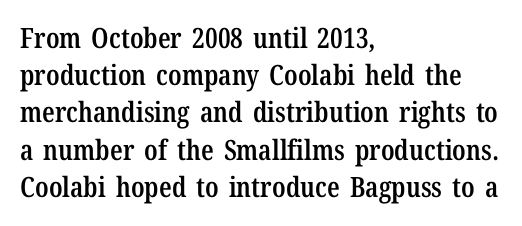
Heft: intermediate — a semibold. Quick note: interline space is typical. The type family on display is of the serif kind. Character widths vary here, with narrow letters taking less room than wide ones. The letters stand upright; this is a roman face. How are the letters spaced? Ordinarily, with no added tracking.
